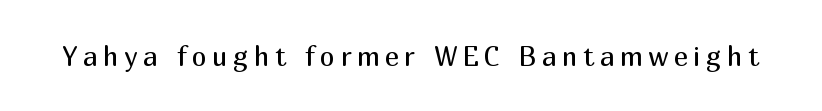
Q: Is the text bold? A: No.
Q: Is the text italic (slanted)? A: No, it is upright.
Q: Is the text underlined? A: No.
Q: Is the spacing between letters normal or unusually wide? A: Unusually wide.
